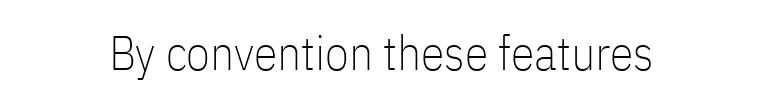
Q: Is the text bold? A: No.
Q: Is the text italic (slanted)? A: No, it is upright.
Q: Is the typeface a serif or a sans-serif typeface? A: Sans-serif.
Q: Is the text underlined? A: No.
Q: Is the spacing between letters normal or unusually wide? A: Normal.
Q: Width (condensed, normal, or wide)? A: Condensed.
Q: Stroke contrast? A: Low.
Q: x-height? A: Medium.
Q: Monospaced? A: No.
